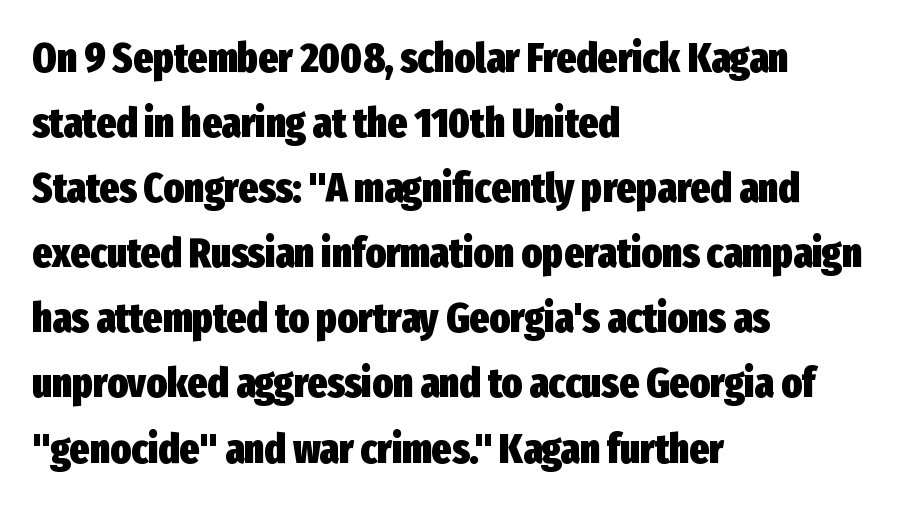
{"serif": "no", "italic": "no", "bold": "yes", "weight": "heavy", "width": "condensed", "stroke_contrast": "low", "x_height": "medium", "monospaced": "no", "underline": "no", "align": "left", "line_spacing": "normal", "line_spacing_ratio": 1.55, "letter_spacing": "normal", "letter_spacing_em": 0.0, "glyph_px": 42}
